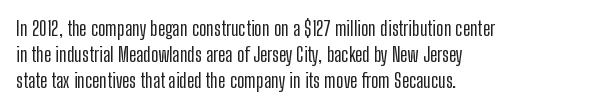
The image shows 20 px text type, upright; set left-aligned, normal line spacing (1.29x), normal letter spacing, not underlined.
